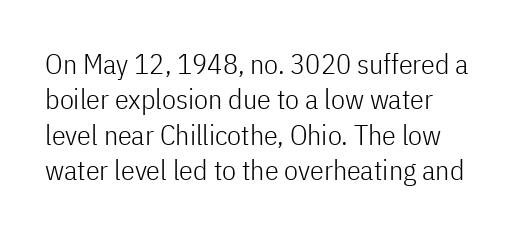
Q: Is the text bold? A: No.
Q: Is the text italic (slanted)? A: No, it is upright.
Q: Is the typeface a serif or a sans-serif typeface? A: Sans-serif.
Q: Is the text underlined? A: No.
Q: How is the paragraph aligned? A: Left-aligned.
Q: Is the spacing between letters normal or unusually wide? A: Normal.
Q: Is the spacing between lines tight, normal or loose? A: Normal.
Q: Width (condensed, normal, or wide)? A: Condensed.
Q: Stroke contrast? A: Low.
Q: x-height? A: Medium.
Q: Monospaced? A: No.
